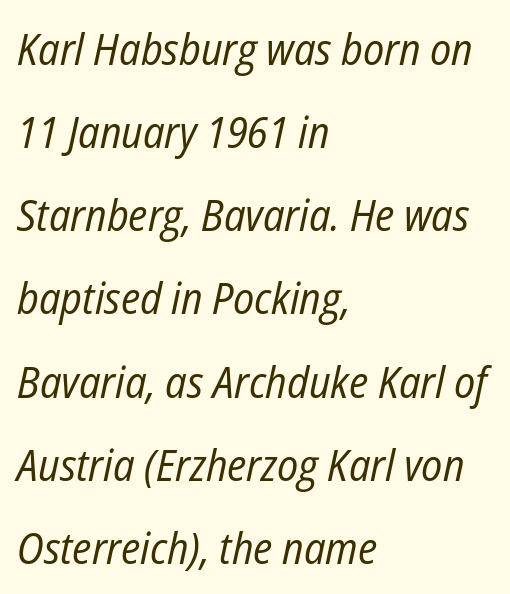
Horizontally, the lines are justified to the leading edge only. The rendering keeps characters at their native spacing. Does the lettering tilt? It does — this is italic. The passage shown is not underscored anywhere. Here the designer chose a conventional face with non-uniform glyph widths. A light-to-regular cut is what we see here.
